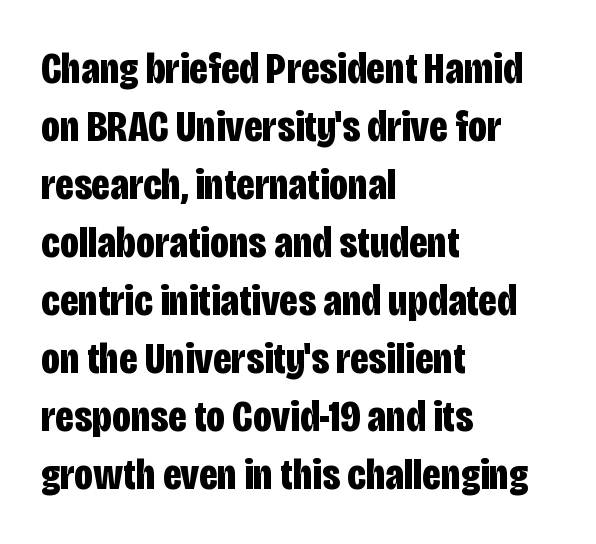
On the weight axis this lands at bold, roughly 700. Notice how the stems are strictly vertical — no italics here. In terms of letterform style, serifs are entirely absent. No extra tracking has been applied to these lines.
